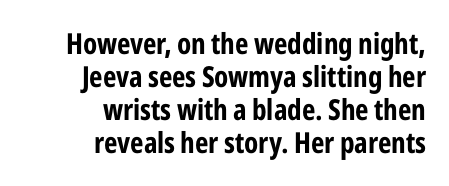
When letters stand straight like this, we call the style roman or upright. The letters advance in unequal steps, a hallmark of proportional type. Clear beneath every line of the passage. The line texture is even and compact thanks to regular tracking.
